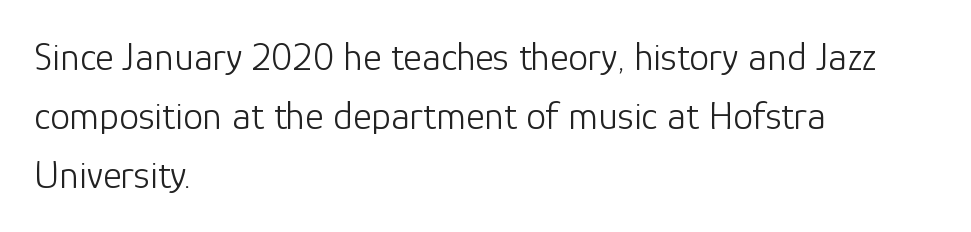
The image shows 40 px light sans-serif type, upright; set left-aligned, normal line spacing (1.48x), normal letter spacing, not underlined; low stroke contrast and a medium x-height.
